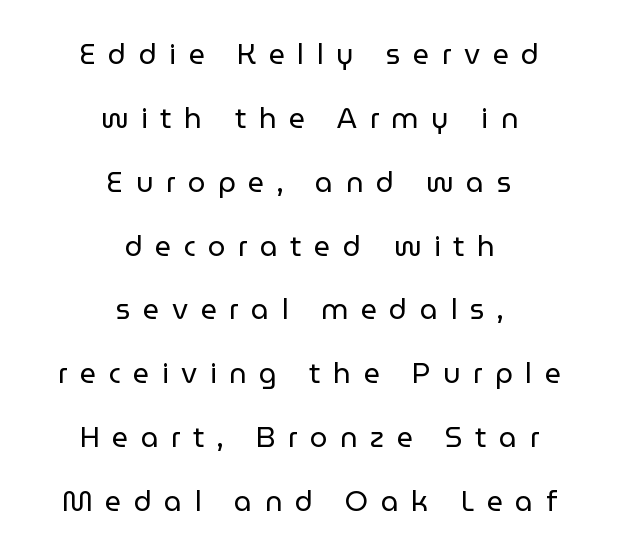
Q: Is the text bold? A: No.
Q: Is the text italic (slanted)? A: No, it is upright.
Q: Is the typeface a serif or a sans-serif typeface? A: Sans-serif.
Q: Is the text underlined? A: No.
Q: How is the paragraph aligned? A: Centered.
Q: Is the spacing between letters normal or unusually wide? A: Unusually wide.
Q: Is the spacing between lines tight, normal or loose? A: Loose.
Q: Width (condensed, normal, or wide)? A: Normal.
Q: Stroke contrast? A: Low.
Q: x-height? A: Medium.
Q: Monospaced? A: No.
